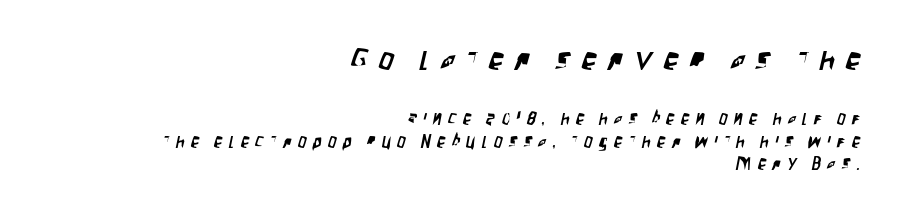
Q: Is the typeface a serif or a sans-serif typeface? A: Sans-serif.
Q: Is the text underlined? A: No.
Q: How is the paragraph aligned? A: Right-aligned.
Q: Is the spacing between letters normal or unusually wide? A: Unusually wide.
Q: Is the spacing between lines tight, normal or loose? A: Normal.
Q: Which block of text is set in a larger size, the first (top) or the second (bottom)? A: The first (top) one.
Q: Width (condensed, normal, or wide)? A: Condensed.
Q: Stroke contrast? A: Low.
Q: x-height? A: Large.
Q: Monospaced? A: No.
